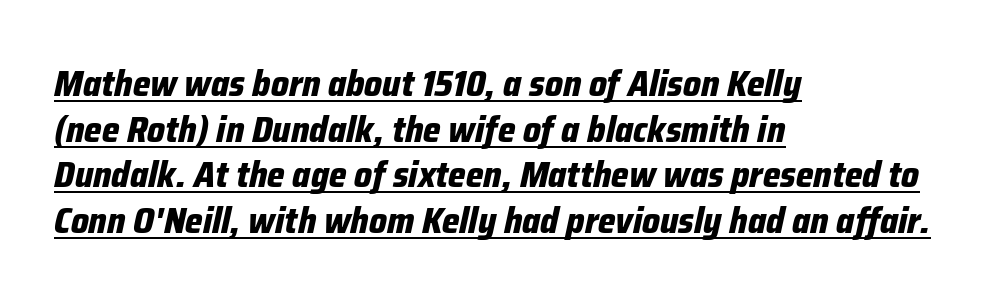
{"italic": "yes", "lean": "right", "slant_degrees": 12, "bold": "yes", "weight": "bold", "width": "condensed", "stroke_contrast": "low", "x_height": "medium", "monospaced": "no", "underline": "yes", "align": "left", "line_spacing_ratio": 1.23, "letter_spacing": "normal", "letter_spacing_em": 0.0, "glyph_px": 37}
